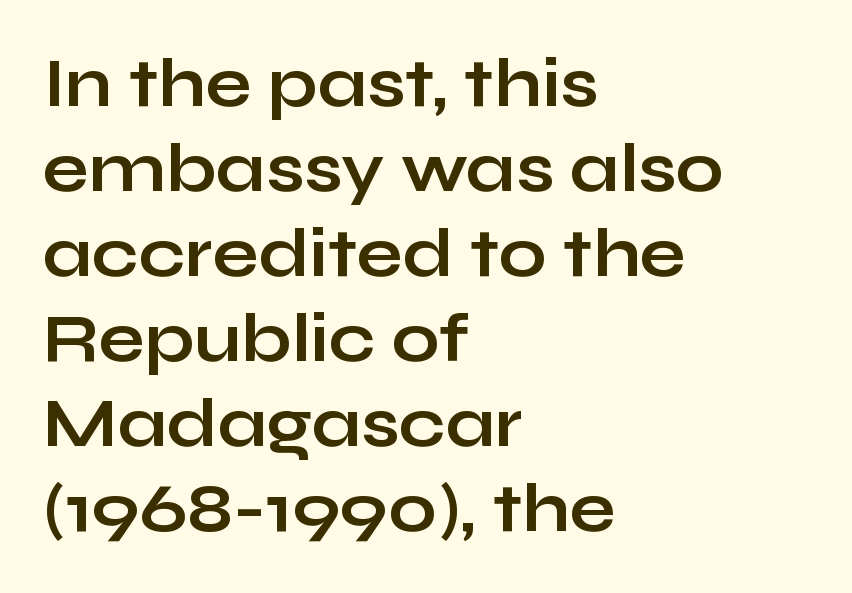
{"serif": "no", "italic": "no", "bold": "yes", "weight": "bold", "width": "wide", "stroke_contrast": "low", "x_height": "medium", "monospaced": "no", "underline": "no", "align": "left", "line_spacing": "normal", "line_spacing_ratio": 1.25, "letter_spacing": "normal", "letter_spacing_em": 0.0, "glyph_px": 68}
